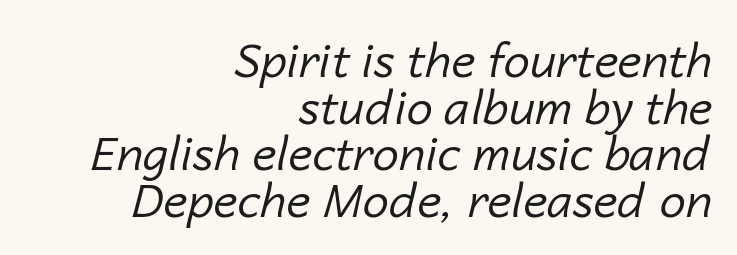
{"italic": "yes", "lean": "right", "slant_degrees": 14, "bold": "no", "weight": "regular", "width": "normal", "stroke_contrast": "low", "x_height": "medium", "monospaced": "no", "underline": "no", "align": "right", "line_spacing": "tight", "line_spacing_ratio": 0.99, "letter_spacing": "normal", "letter_spacing_em": 0.0, "glyph_px": 47}
